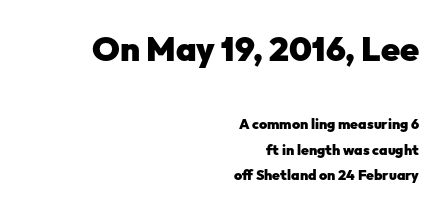
Each word holds together tightly as a unit, with standard inter-letter gaps. The typography opts for an upright posture over an oblique one. How heavy is the stroke? Heavy — this is a bold. In terms of letterform style, serifs are entirely absent.
